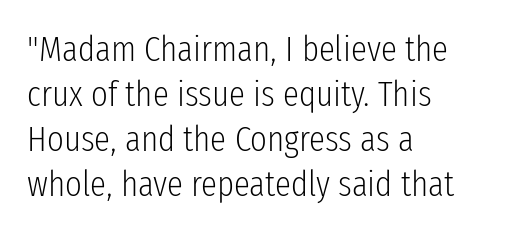
{"serif": "no", "italic": "no", "bold": "no", "weight": "light", "width": "condensed", "stroke_contrast": "low", "x_height": "medium", "monospaced": "no", "underline": "no", "align": "left", "line_spacing": "normal", "line_spacing_ratio": 1.25, "letter_spacing": "normal", "letter_spacing_em": 0.0, "glyph_px": 36}
